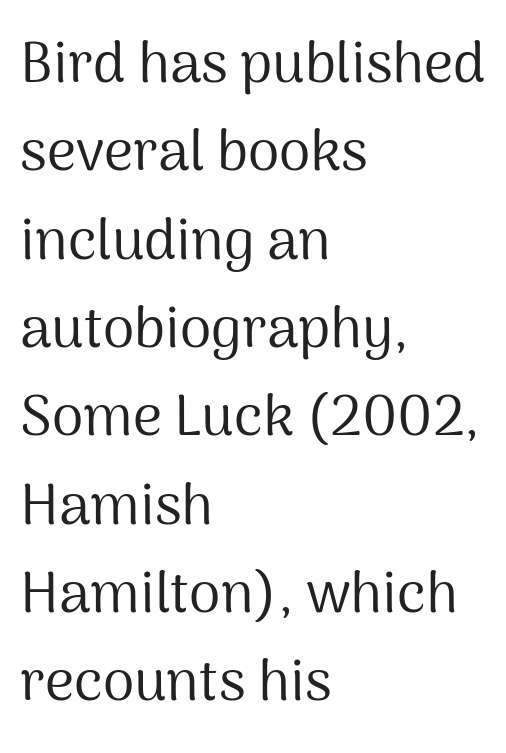
{"serif": "no", "italic": "no", "bold": "no", "weight": "regular", "width": "normal", "stroke_contrast": "medium", "x_height": "medium", "monospaced": "no", "underline": "no", "align": "left", "line_spacing": "normal", "line_spacing_ratio": 1.55, "letter_spacing": "normal", "letter_spacing_em": 0.0, "glyph_px": 57}
